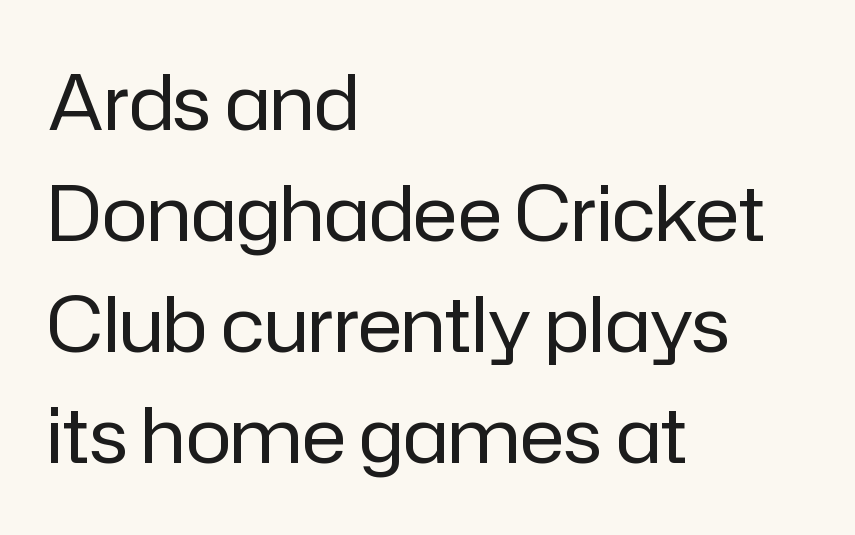
{"serif": "no", "italic": "no", "bold": "no", "weight": "regular", "width": "normal", "stroke_contrast": "low", "x_height": "medium", "monospaced": "no", "underline": "no", "align": "left", "line_spacing": "normal", "line_spacing_ratio": 1.46, "letter_spacing": "normal", "letter_spacing_em": 0.0, "glyph_px": 76}
